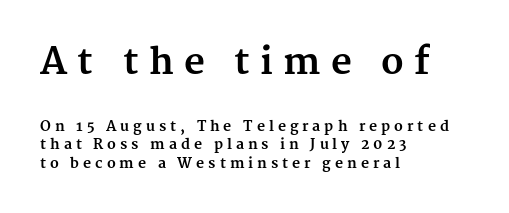
The image shows 36 px bold serif type, upright; set left-aligned, normal line spacing (1.33x), unusually wide letter spacing (+0.28 em), not underlined; the first (top) block is 2.57x larger; medium stroke contrast and a medium x-height.
